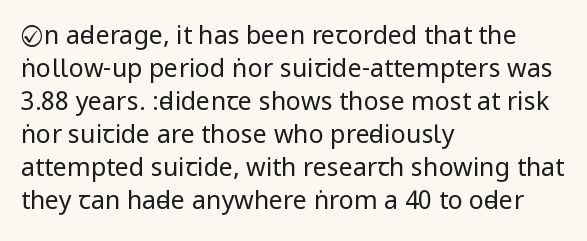
The image shows 25 px text type, upright; set left-aligned, normal line spacing (1.32x), normal letter spacing, not underlined.
